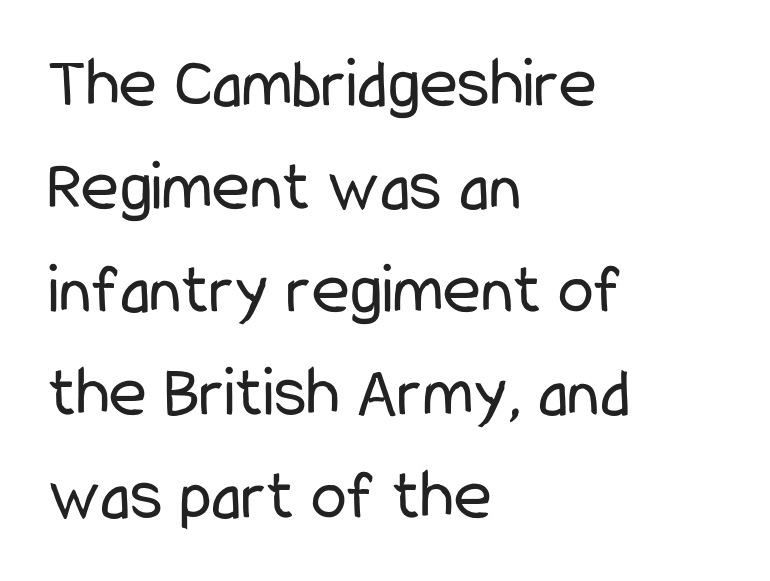
No extra ink here — the face is not bold. This rendering leaves character spacing at its baseline value. Rows of type keep a routine distance in the vertical direction. Each row of text sits above clean, open space. Looks like regular typesetting: each glyph gets only the width it needs.
